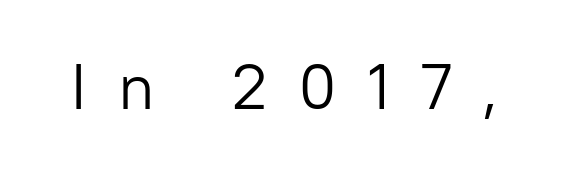
The face used here is rendered with a markedly widened letterfit. Each letter keeps its own natural width here, so spacing adapts to shape. The face looks like a standard text weight, possibly lighter. No word sits above an underline. Letterform terminals end flat and unadorned throughout the passage.
